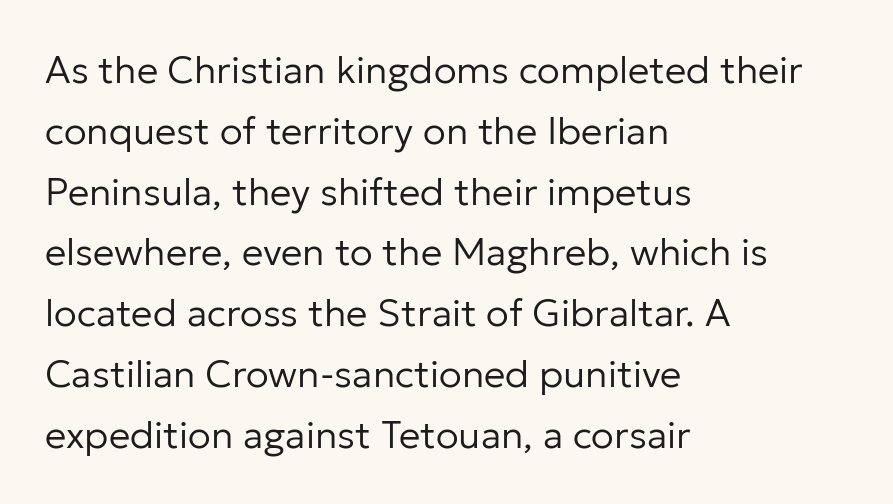
The image shows 38 px regular-weight sans-serif type, upright; set left-aligned, normal line spacing (1.6x), normal letter spacing, not underlined; low stroke contrast and a medium x-height.
